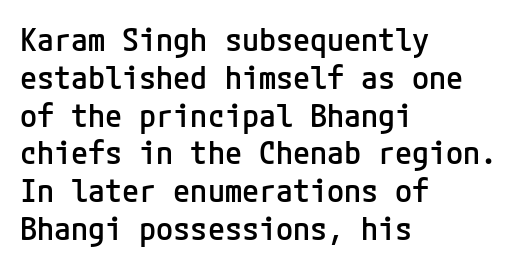
The image shows 31 px semibold sans-serif type, upright; set left-aligned, line spacing 1.22x, normal letter spacing, not underlined; low stroke contrast and a medium x-height.
